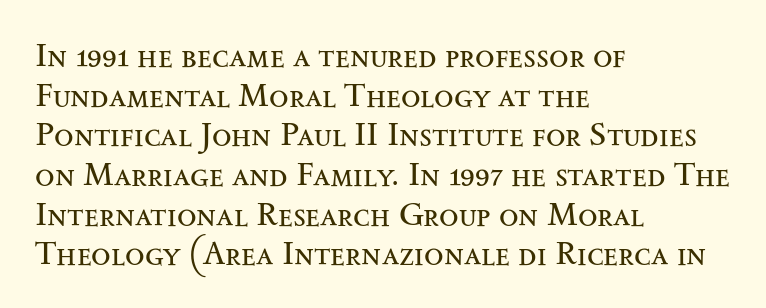
{"serif": "yes", "italic": "no", "bold": "no", "weight": "regular", "width": "wide", "stroke_contrast": "medium", "x_height": "small", "monospaced": "no", "underline": "no", "align": "left", "line_spacing_ratio": 1.24, "letter_spacing": "normal", "letter_spacing_em": 0.0, "glyph_px": 32}
